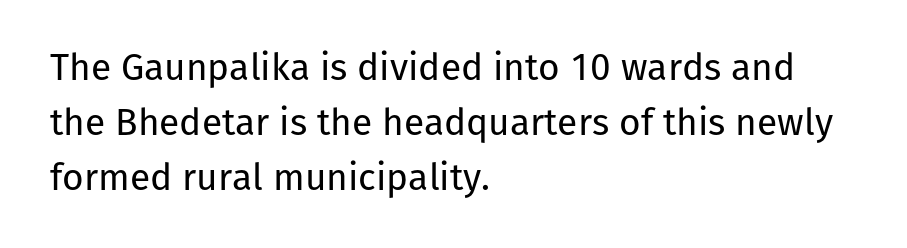
Q: Is the text bold? A: No.
Q: Is the text italic (slanted)? A: No, it is upright.
Q: Is the typeface a serif or a sans-serif typeface? A: Sans-serif.
Q: Is the text underlined? A: No.
Q: How is the paragraph aligned? A: Left-aligned.
Q: Is the spacing between letters normal or unusually wide? A: Normal.
Q: Is the spacing between lines tight, normal or loose? A: Normal.
Q: Width (condensed, normal, or wide)? A: Normal.
Q: Stroke contrast? A: Low.
Q: x-height? A: Medium.
Q: Monospaced? A: No.
